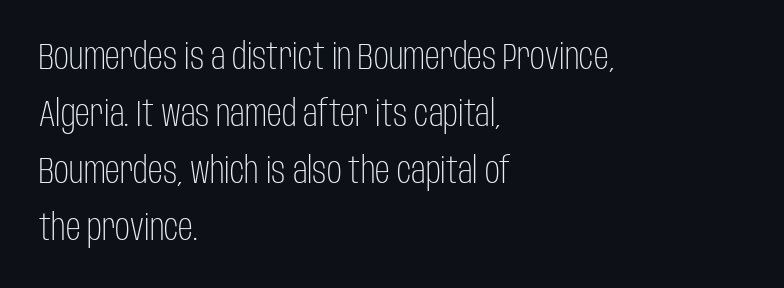
Q: Is the text bold? A: No.
Q: Is the text italic (slanted)? A: No, it is upright.
Q: Is the typeface a serif or a sans-serif typeface? A: Sans-serif.
Q: Is the text underlined? A: No.
Q: How is the paragraph aligned? A: Left-aligned.
Q: Is the spacing between letters normal or unusually wide? A: Normal.
Q: Is the spacing between lines tight, normal or loose? A: Normal.
Q: Width (condensed, normal, or wide)? A: Condensed.
Q: Stroke contrast? A: Low.
Q: x-height? A: Large.
Q: Monospaced? A: No.
